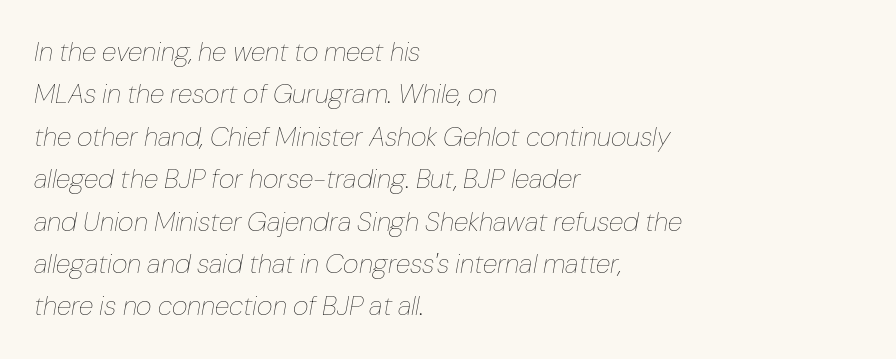
A light-to-regular cut is what we see here. All the whitespace from short lines collects on the right. How would I describe the line gaps? Plain and ordinary. In terms of posture, this sample is oblique. The letters sit at their default tracking, neither squeezed nor spread. Any mark beneath the type? The region is blank.
